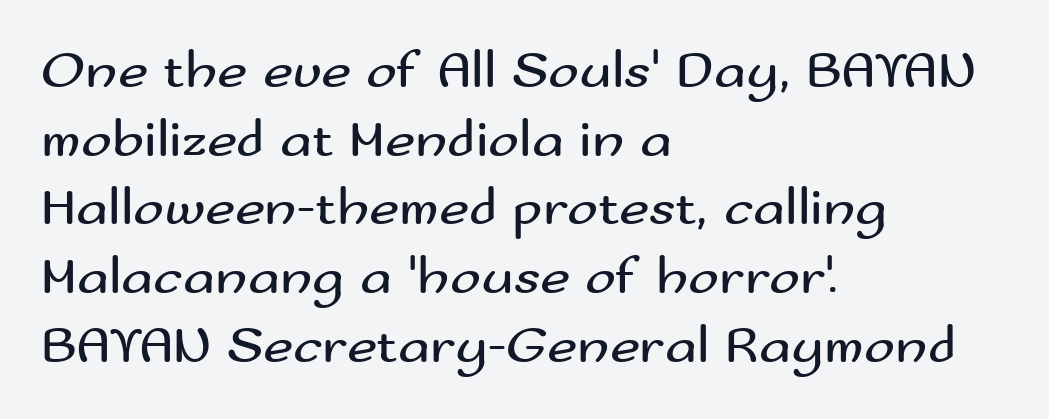
{"serif": "no", "italic": "no", "bold": "no", "weight": "regular", "width": "wide", "stroke_contrast": "medium", "x_height": "small", "monospaced": "no", "underline": "no", "align": "left", "line_spacing": "normal", "line_spacing_ratio": 1.32, "letter_spacing": "normal", "letter_spacing_em": 0.0, "glyph_px": 52}
